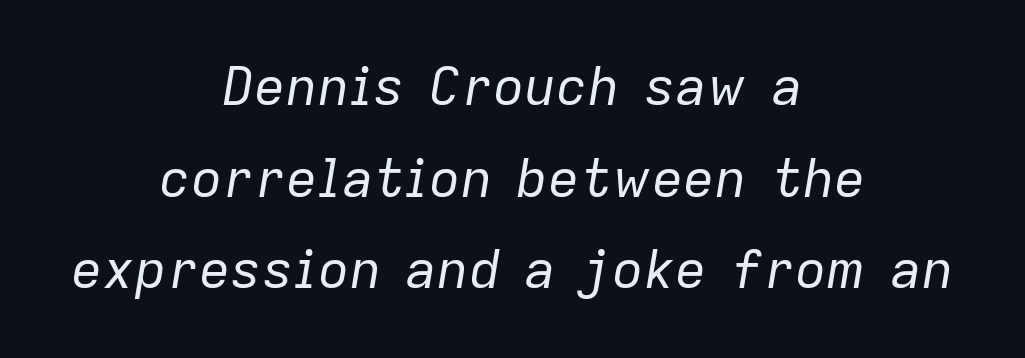
The image shows 53 px regular-weight type, italic (leaning right); set centered, line spacing 1.73x, normal letter spacing, not underlined; low stroke contrast and a medium x-height.
